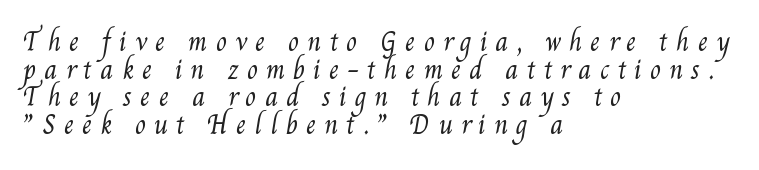
The line texture is sparse and dotted thanks to wide tracking. A clean baseline with only descenders dipping below it. Baseline-to-baseline distance is barely more than the letter height. Line starts are locked; line ends wander.
